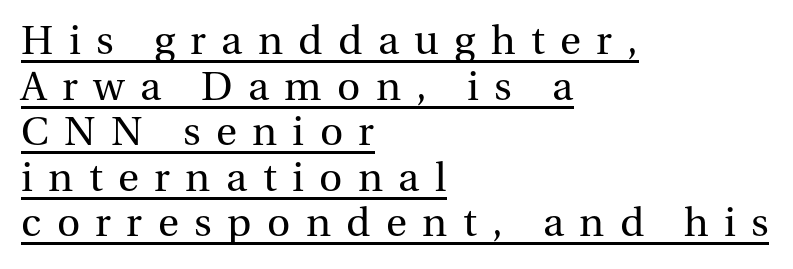
Q: Is the text bold? A: No.
Q: Is the text italic (slanted)? A: No, it is upright.
Q: Is the typeface a serif or a sans-serif typeface? A: Serif.
Q: Is the text underlined? A: Yes.
Q: How is the paragraph aligned? A: Left-aligned.
Q: Is the spacing between letters normal or unusually wide? A: Unusually wide.
Q: Is the spacing between lines tight, normal or loose? A: Tight.
Q: Width (condensed, normal, or wide)? A: Normal.
Q: Stroke contrast? A: Medium.
Q: x-height? A: Medium.
Q: Monospaced? A: No.
